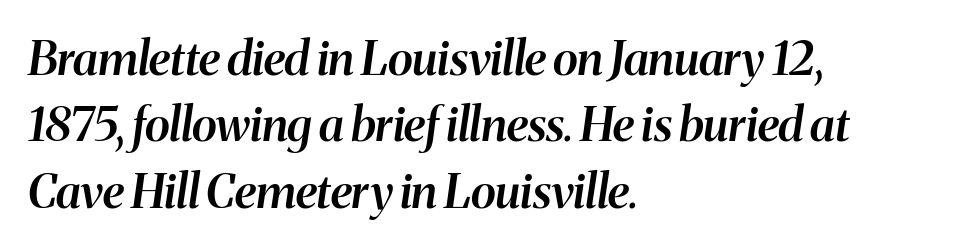
The image shows 47 px semibold type, italic (leaning right); set left-aligned, normal line spacing (1.41x), normal letter spacing, not underlined; medium stroke contrast and a medium x-height.
